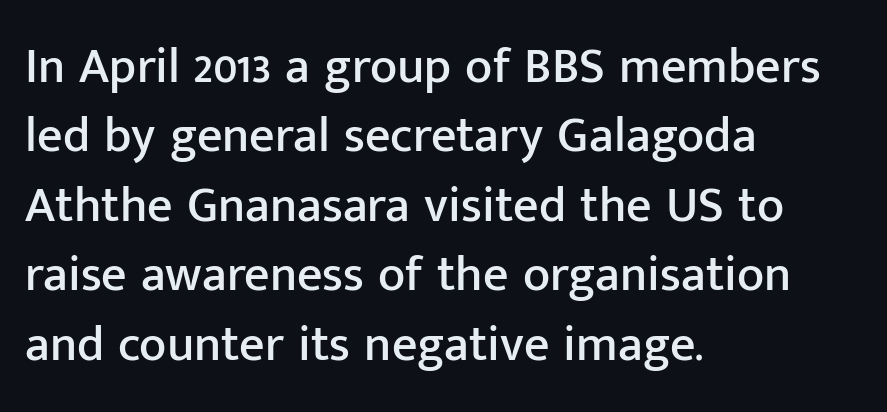
{"serif": "no", "italic": "no", "width": "normal", "stroke_contrast": "low", "x_height": "medium", "monospaced": "no", "underline": "no", "align": "left", "line_spacing": "normal", "line_spacing_ratio": 1.39, "letter_spacing": "normal", "letter_spacing_em": 0.0, "glyph_px": 50}
